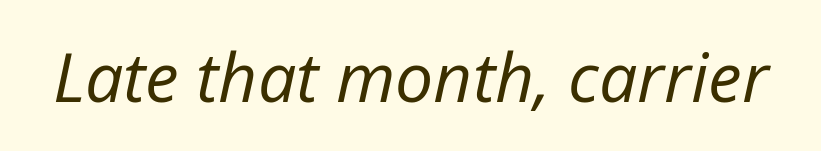
Q: Is the text bold? A: No.
Q: Is the text italic (slanted)? A: Yes, it leans right by about 12 degrees.
Q: Is the text underlined? A: No.
Q: Is the spacing between letters normal or unusually wide? A: Normal.
Q: Width (condensed, normal, or wide)? A: Normal.
Q: Stroke contrast? A: Low.
Q: x-height? A: Medium.
Q: Monospaced? A: No.
